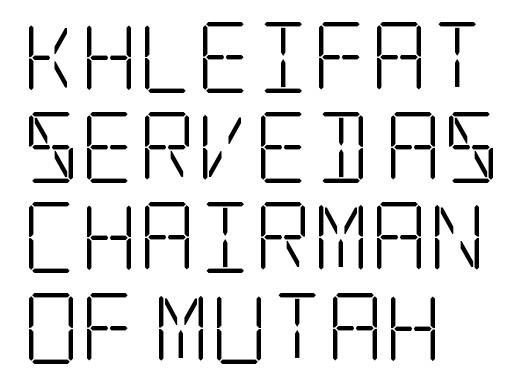
The image shows 71 px light, condensed serif type, upright; set left-aligned, normal line spacing (1.27x), normal letter spacing, not underlined; low stroke contrast and a large x-height.
